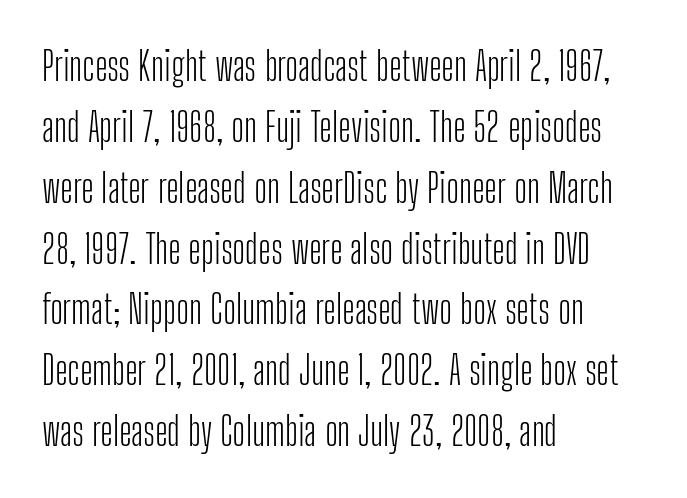
Short note: letters normally spaced. Grotesque or geometric, the face here clearly has no serifs. These lines were composed using upright roman letters. A bare baseline throughout the passage. Heft: none added — not bold. These lines are rendered in a variable-pitch font.
